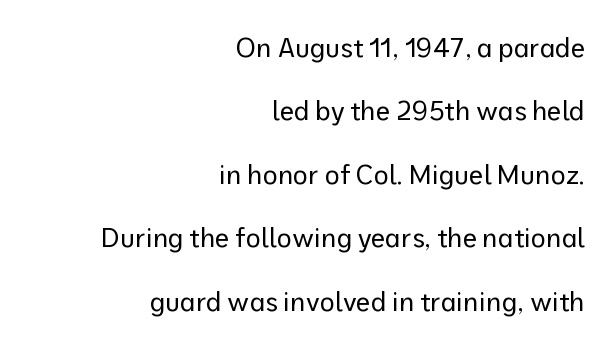
{"italic": "no", "bold": "no", "underline": "no", "align": "right", "line_spacing": "loose", "line_spacing_ratio": 2.44, "letter_spacing": "normal", "letter_spacing_em": 0.0, "glyph_px": 26}
